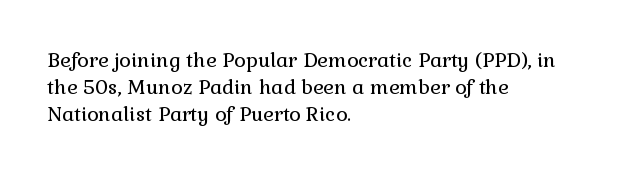
Q: Is the text bold? A: No.
Q: Is the text italic (slanted)? A: No, it is upright.
Q: Is the text underlined? A: No.
Q: How is the paragraph aligned? A: Left-aligned.
Q: Is the spacing between letters normal or unusually wide? A: Normal.
Q: Is the spacing between lines tight, normal or loose? A: Normal.
